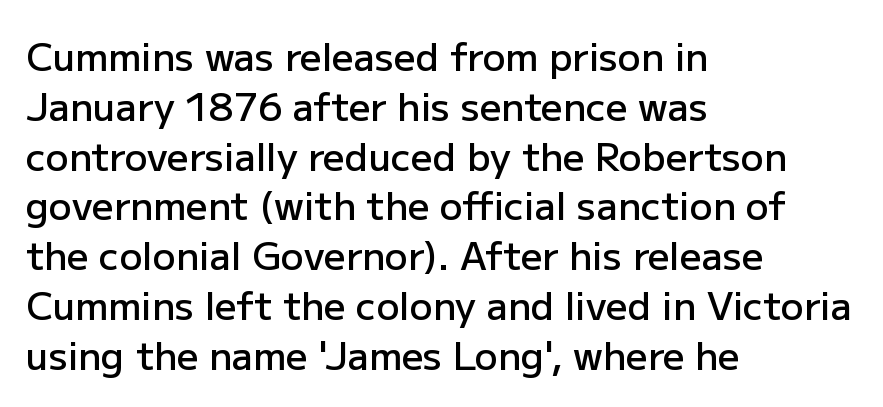
{"serif": "no", "italic": "no", "bold": "semi", "weight": "semibold", "width": "normal", "stroke_contrast": "low", "x_height": "medium", "monospaced": "no", "underline": "no", "align": "left", "line_spacing": "normal", "line_spacing_ratio": 1.31, "letter_spacing": "normal", "letter_spacing_em": 0.0, "glyph_px": 38}
